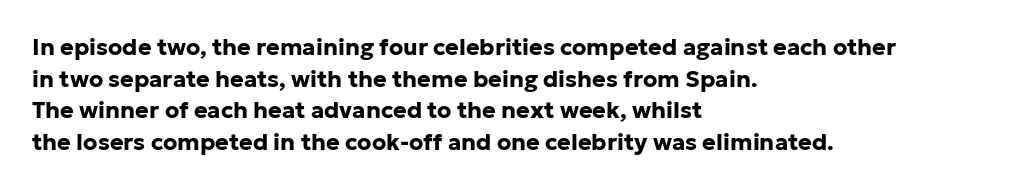
Q: Is the text bold? A: Yes.
Q: Is the text italic (slanted)? A: No, it is upright.
Q: Is the text underlined? A: No.
Q: How is the paragraph aligned? A: Left-aligned.
Q: Is the spacing between letters normal or unusually wide? A: Normal.
Q: Is the spacing between lines tight, normal or loose? A: Normal.
